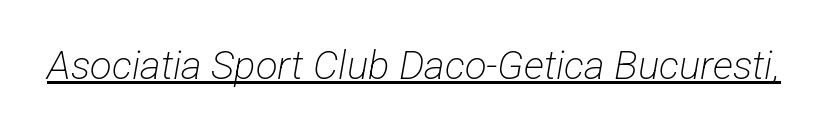
Classification — sans serif. There is no visible air inserted between adjacent glyphs. Stems here are at most as thick as an everyday book face. Looks like regular typesetting: each glyph gets only the width it needs. The typesetter has applied underlining to the passage shown.
